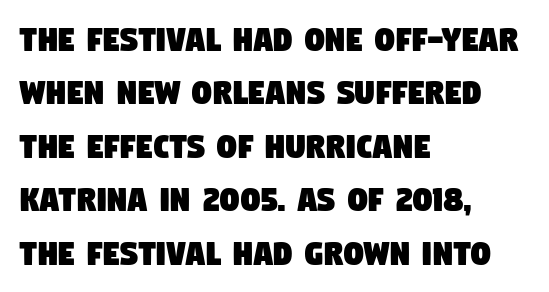
Q: Is the typeface a serif or a sans-serif typeface? A: Sans-serif.
Q: Is the text underlined? A: No.
Q: How is the paragraph aligned? A: Left-aligned.
Q: Is the spacing between letters normal or unusually wide? A: Normal.
Q: Is the spacing between lines tight, normal or loose? A: Normal.
Q: Width (condensed, normal, or wide)? A: Condensed.
Q: Stroke contrast? A: Low.
Q: x-height? A: Large.
Q: Monospaced? A: No.
